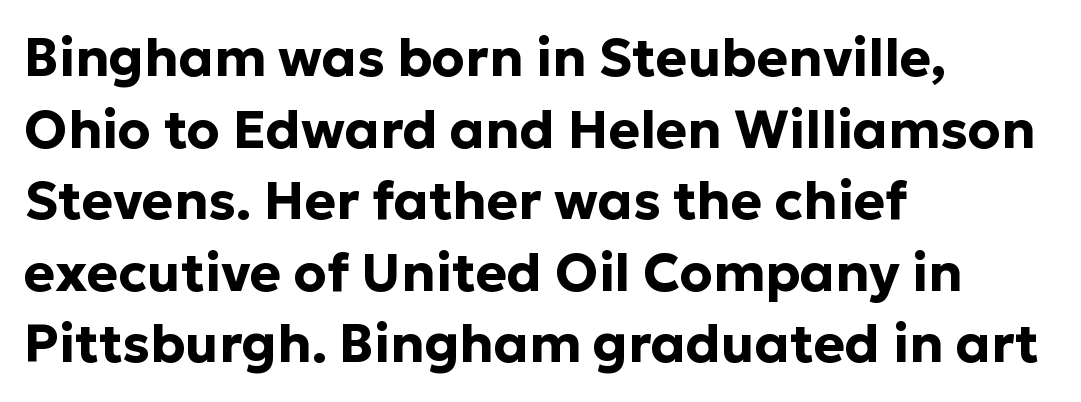
Q: Is the text bold? A: Yes.
Q: Is the text italic (slanted)? A: No, it is upright.
Q: Is the typeface a serif or a sans-serif typeface? A: Sans-serif.
Q: Is the text underlined? A: No.
Q: How is the paragraph aligned? A: Left-aligned.
Q: Is the spacing between letters normal or unusually wide? A: Normal.
Q: Is the spacing between lines tight, normal or loose? A: Normal.
Q: Width (condensed, normal, or wide)? A: Normal.
Q: Stroke contrast? A: Low.
Q: x-height? A: Medium.
Q: Monospaced? A: No.
